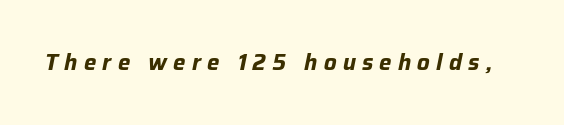
{"italic": "yes", "lean": "right", "slant_degrees": 12, "bold": "yes", "underline": "no", "letter_spacing": "wide", "letter_spacing_em": 0.28, "glyph_px": 22}
